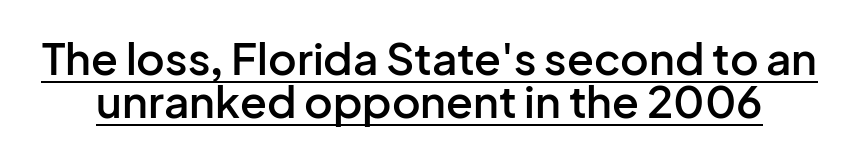
The image shows 44 px semibold sans-serif type, upright; set tight line spacing (0.98x), normal letter spacing, underlined; low stroke contrast and a medium x-height.
